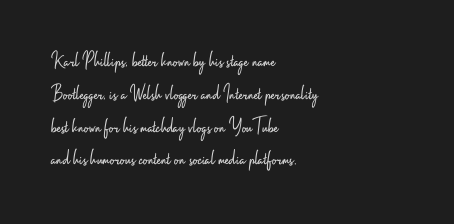
The image shows 22 px text type; set left-aligned, normal line spacing (1.49x), normal letter spacing, not underlined.
